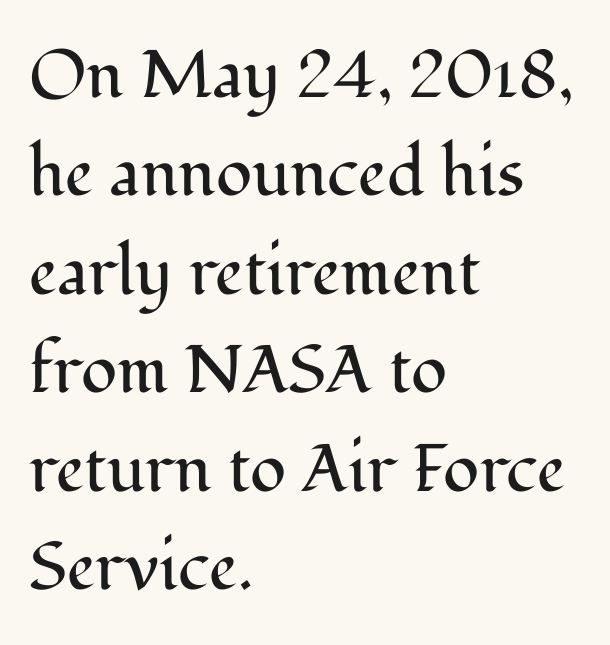
The image shows 67 px regular-weight serif type, upright; set left-aligned, normal line spacing (1.47x), normal letter spacing, not underlined; medium stroke contrast and a medium x-height.
